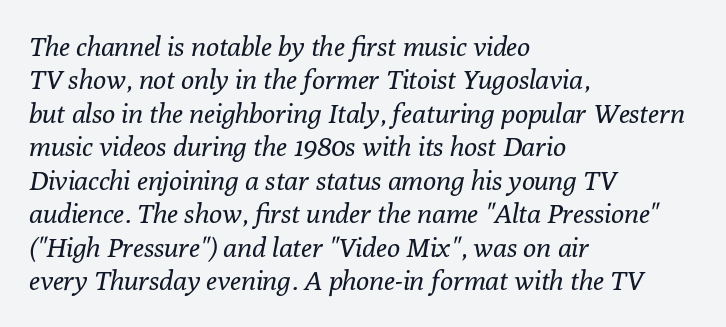
{"italic": "yes", "lean": "right", "slant_degrees": 10, "bold": "no", "underline": "no", "align": "left", "line_spacing_ratio": 1.24, "letter_spacing": "normal", "letter_spacing_em": 0.0, "glyph_px": 27}
